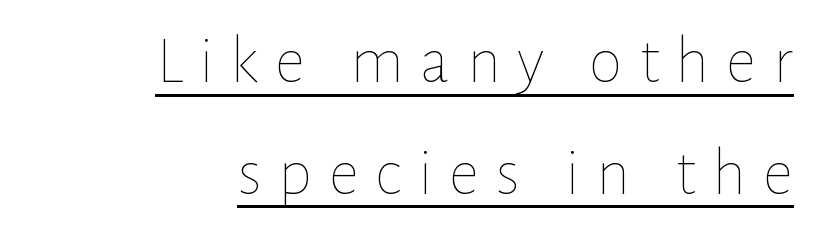
Q: Is the text bold? A: No.
Q: Is the text italic (slanted)? A: No, it is upright.
Q: Is the text underlined? A: Yes.
Q: How is the paragraph aligned? A: Right-aligned.
Q: Is the spacing between letters normal or unusually wide? A: Unusually wide.
Q: Is the spacing between lines tight, normal or loose? A: Normal.
Q: Width (condensed, normal, or wide)? A: Normal.
Q: Stroke contrast? A: Low.
Q: x-height? A: Medium.
Q: Monospaced? A: No.
